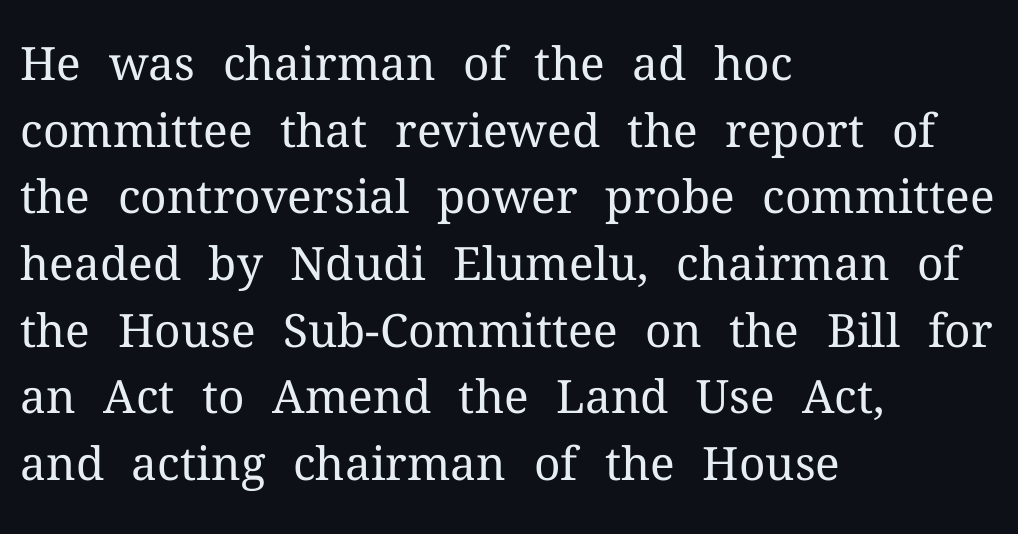
Between one letter and the next there's only the usual sliver of space. The strip under each line holds only bare page. These lines stack with their left ends in a neat column. The passage shown is typed in a proportional face where columns would drift.
